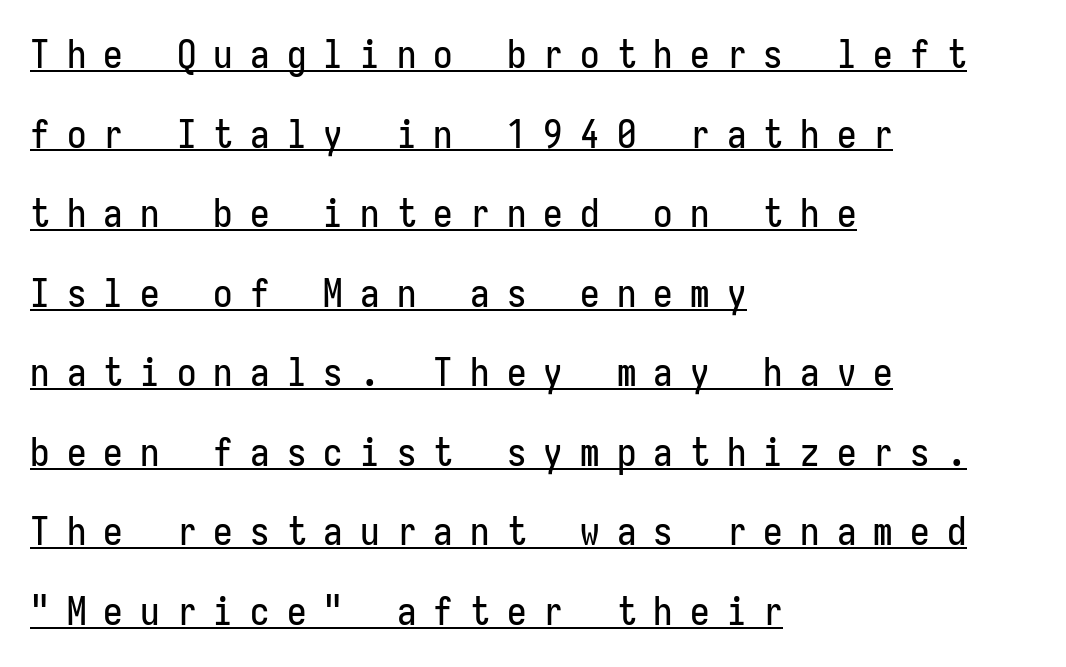
The face used here is rendered with a markedly widened letterfit. Look at the bottom of the vertical strokes: they stop flat, with no serifs. Here the designer chose a console-style face with uniform glyph widths. Every character sits straight up, as roman type does. In designer terms, the underline attribute is active on this setting. Left-aligned paragraph, ragged on the right.
